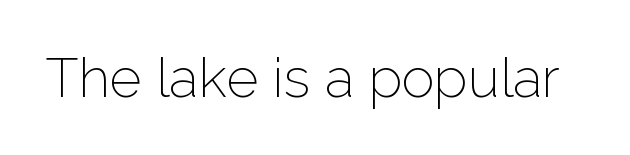
{"serif": "no", "italic": "no", "bold": "no", "weight": "thin", "width": "normal", "stroke_contrast": "low", "x_height": "medium", "monospaced": "no", "underline": "no", "letter_spacing": "normal", "letter_spacing_em": 0.0, "glyph_px": 55}
